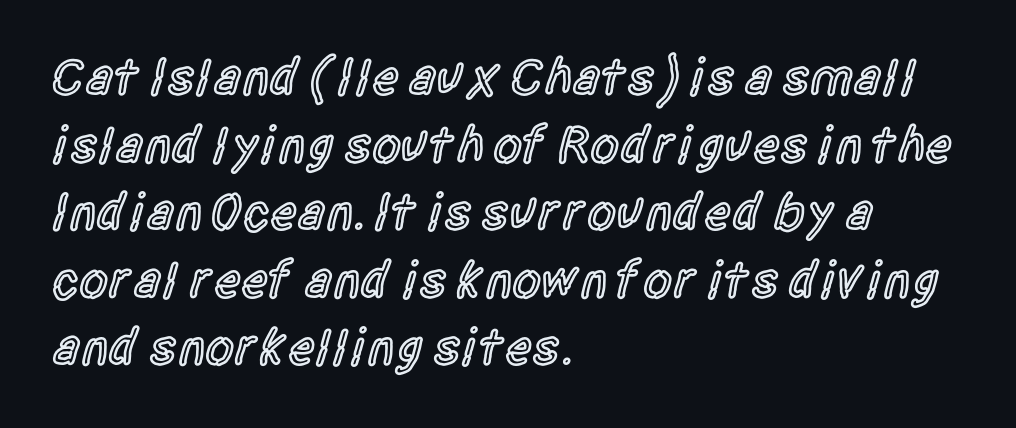
This rendering employs a face without finishing strokes, i.e., a sans-serif. What weight is shown? A semibold, between regular and bold. Honestly, there is no underline to notice here at all. The passage shown has conventional tracking throughout.
